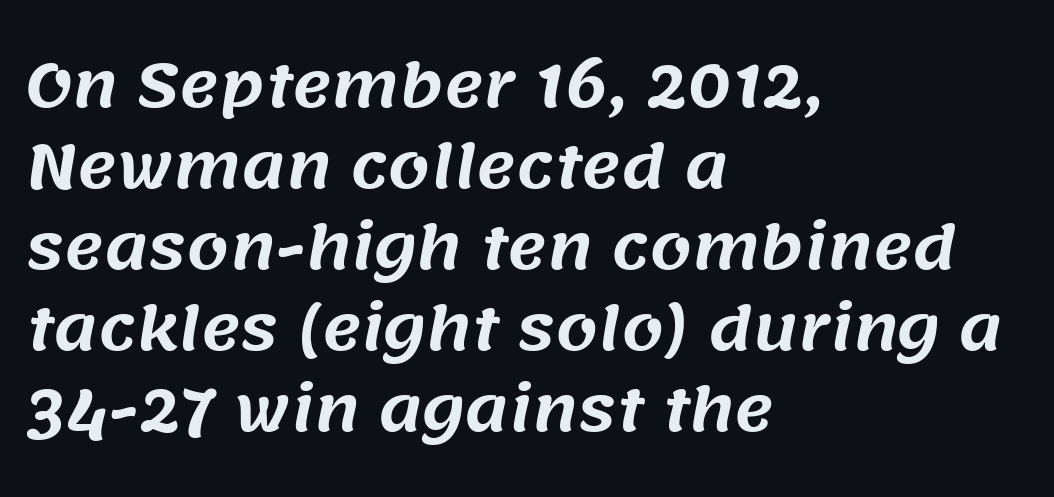
The glyphs are unaccompanied by any horizontal stroke below them. Where is the straight margin? On the left. The leading is moderate, giving the passage an even texture. No feet cap the strokes, marking this as sans-serif type. Look at the tracking — it's just the regular setting, nothing added.
